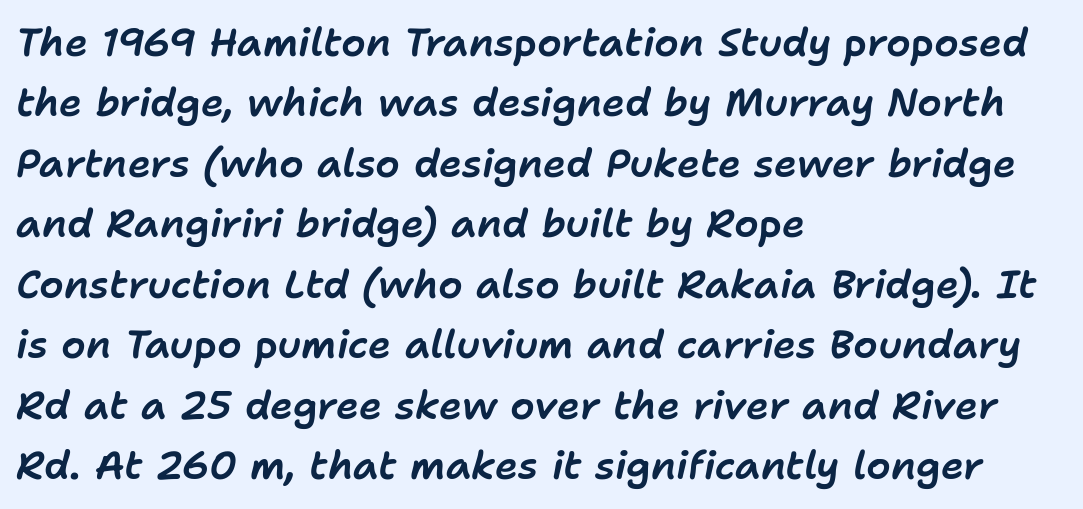
Q: Is the text italic (slanted)? A: Yes, it leans right by about 11 degrees.
Q: Is the text underlined? A: No.
Q: How is the paragraph aligned? A: Left-aligned.
Q: Is the spacing between letters normal or unusually wide? A: Normal.
Q: Is the spacing between lines tight, normal or loose? A: Normal.
Q: Width (condensed, normal, or wide)? A: Normal.
Q: Stroke contrast? A: Low.
Q: x-height? A: Medium.
Q: Monospaced? A: No.
